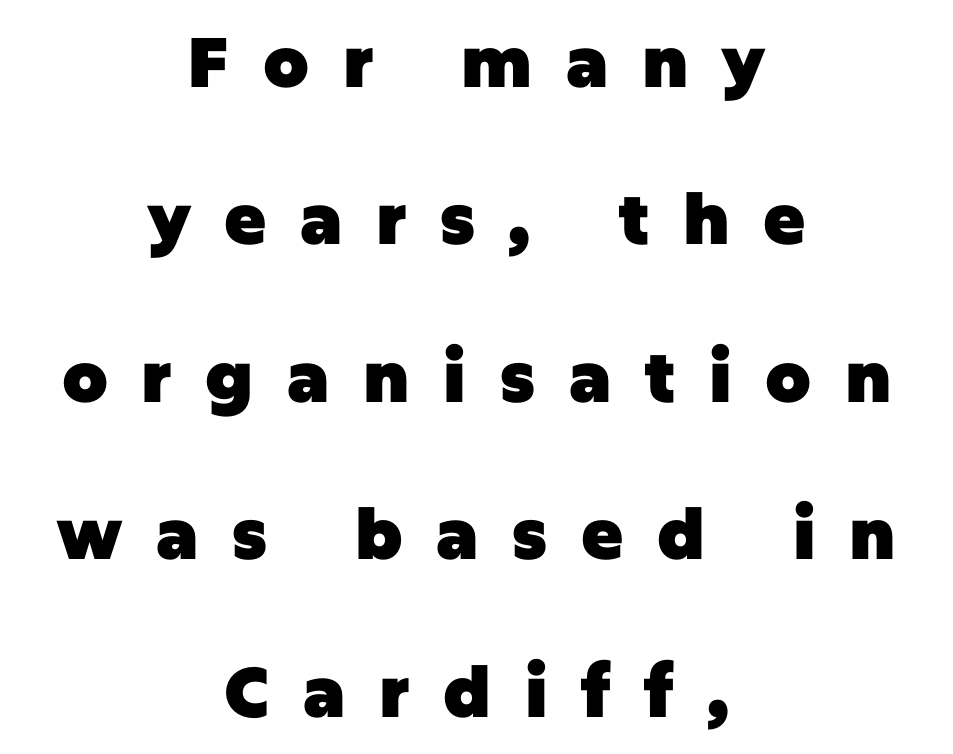
Q: Is the text bold? A: Yes.
Q: Is the text italic (slanted)? A: No, it is upright.
Q: Is the typeface a serif or a sans-serif typeface? A: Sans-serif.
Q: Is the text underlined? A: No.
Q: How is the paragraph aligned? A: Centered.
Q: Is the spacing between letters normal or unusually wide? A: Unusually wide.
Q: Is the spacing between lines tight, normal or loose? A: Loose.
Q: Width (condensed, normal, or wide)? A: Normal.
Q: Stroke contrast? A: Low.
Q: x-height? A: Large.
Q: Monospaced? A: No.
